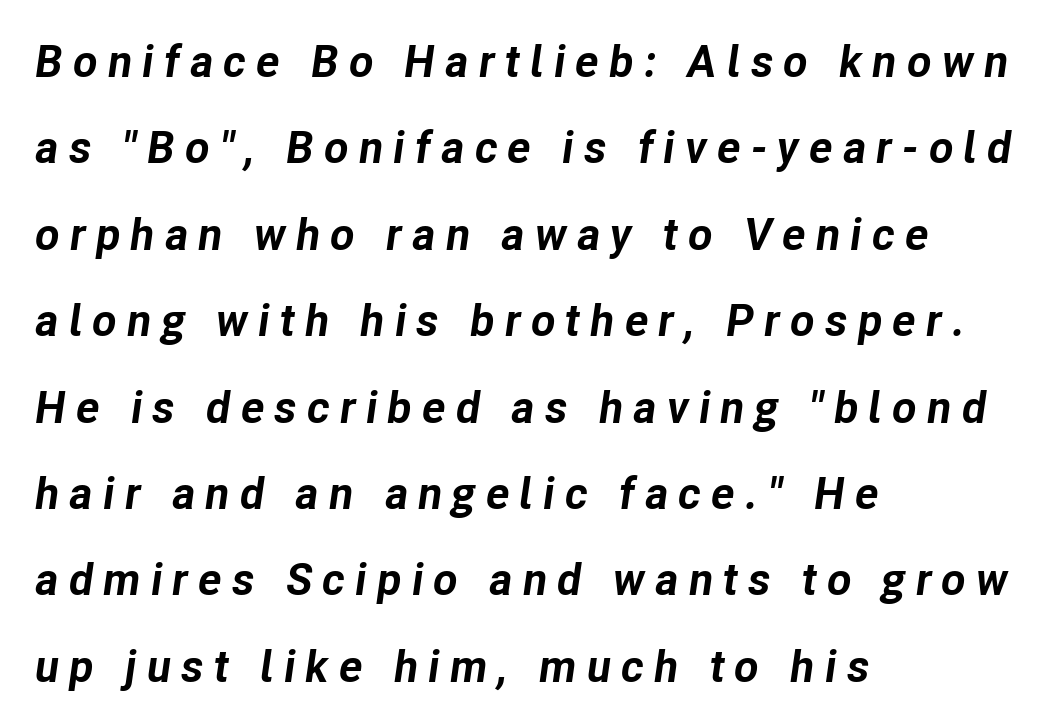
The image shows 45 px bold type, italic (leaning right); set left-aligned, loose line spacing (1.92x), unusually wide letter spacing (+0.22 em), not underlined; low stroke contrast and a medium x-height.
